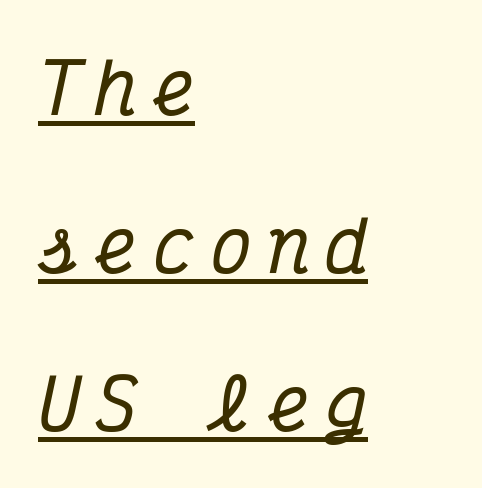
Q: Is the text italic (slanted)? A: Yes, it leans right by about 12 degrees.
Q: Is the typeface a serif or a sans-serif typeface? A: Serif.
Q: Is the text underlined? A: Yes.
Q: How is the paragraph aligned? A: Left-aligned.
Q: Is the spacing between letters normal or unusually wide? A: Unusually wide.
Q: Is the spacing between lines tight, normal or loose? A: Loose.
Q: Width (condensed, normal, or wide)? A: Condensed.
Q: Stroke contrast? A: Medium.
Q: x-height? A: Medium.
Q: Monospaced? A: Yes.
